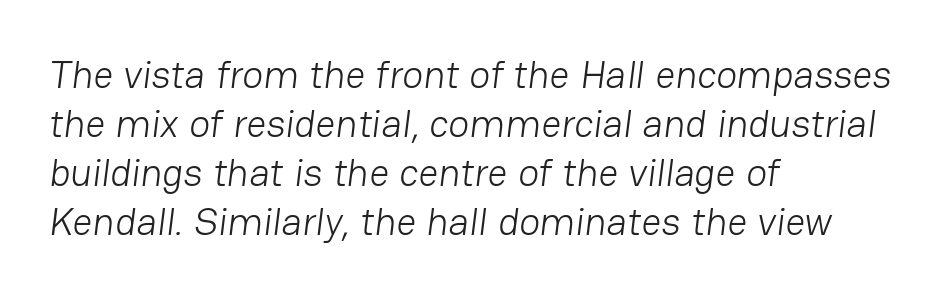
{"serif": "no", "bold": "no", "weight": "light", "width": "normal", "stroke_contrast": "low", "x_height": "medium", "monospaced": "no", "underline": "no", "align": "left", "line_spacing": "normal", "line_spacing_ratio": 1.26, "letter_spacing": "normal", "letter_spacing_em": 0.0, "glyph_px": 39}
